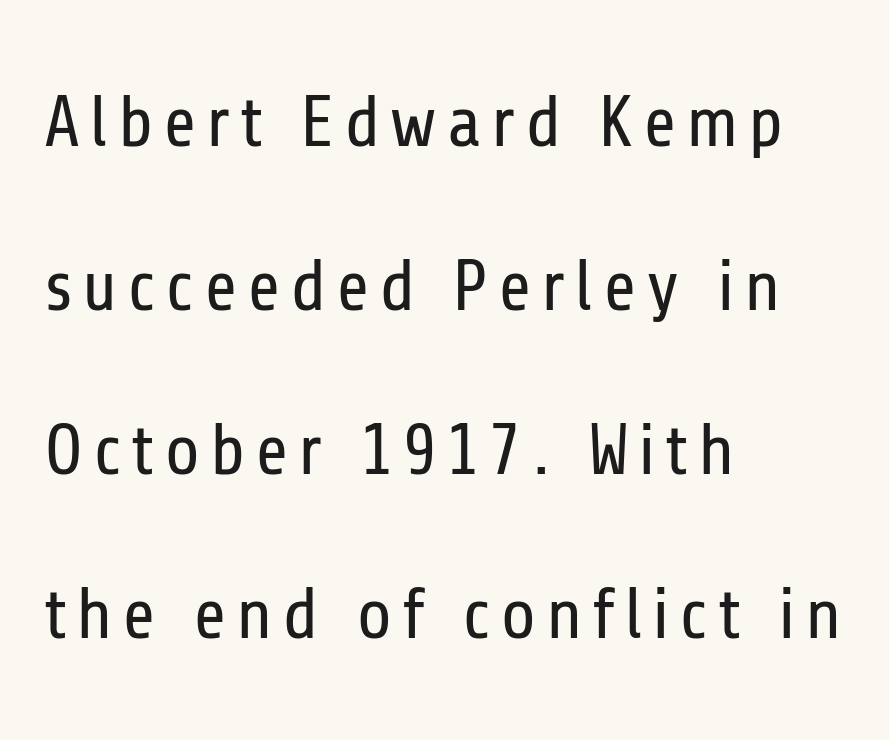
Looks like regular typesetting: each glyph gets only the width it needs. Caption: face not bold, strokes unweighted. The designer went with a sans here, leaving each stem footless. Upright lettering throughout.
